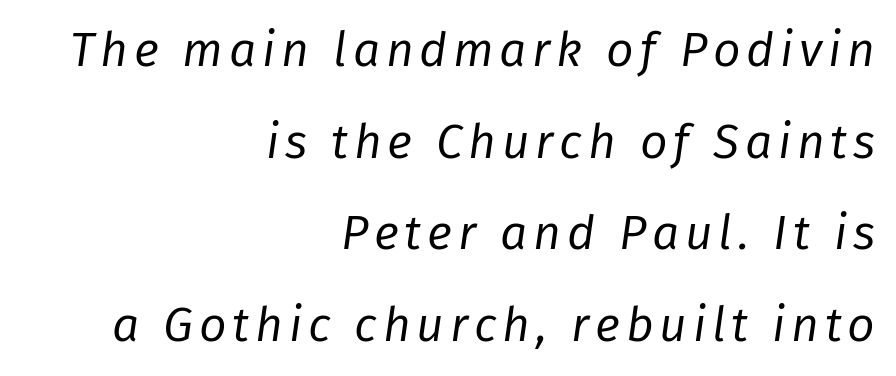
{"italic": "yes", "lean": "right", "slant_degrees": 8, "bold": "no", "weight": "regular", "width": "normal", "stroke_contrast": "low", "x_height": "medium", "monospaced": "no", "underline": "no", "align": "right", "line_spacing": "loose", "line_spacing_ratio": 1.91, "glyph_px": 48}
